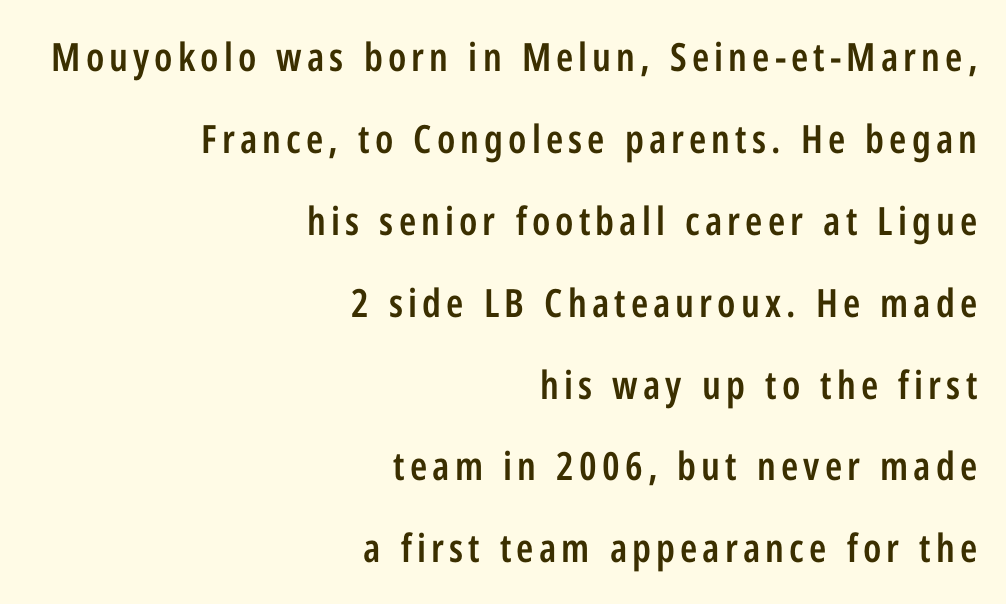
{"serif": "no", "italic": "no", "bold": "semi", "weight": "semibold", "width": "condensed", "stroke_contrast": "low", "x_height": "medium", "monospaced": "no", "underline": "no", "align": "right", "line_spacing": "loose", "line_spacing_ratio": 2.1, "glyph_px": 39}
